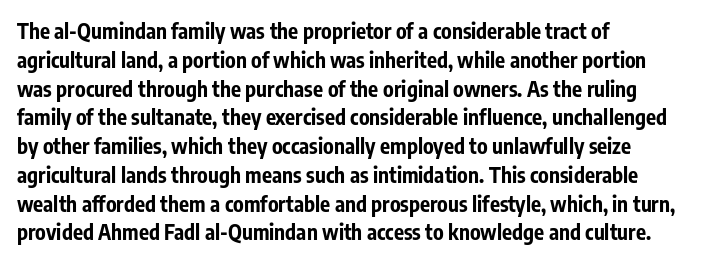
Leftover space on each line is placed entirely after the last word. The baseline area is clear. Tracking value appears to be zero — textbook default spacing. Is the type bold? Yes — the strokes are clearly thick and heavy.
